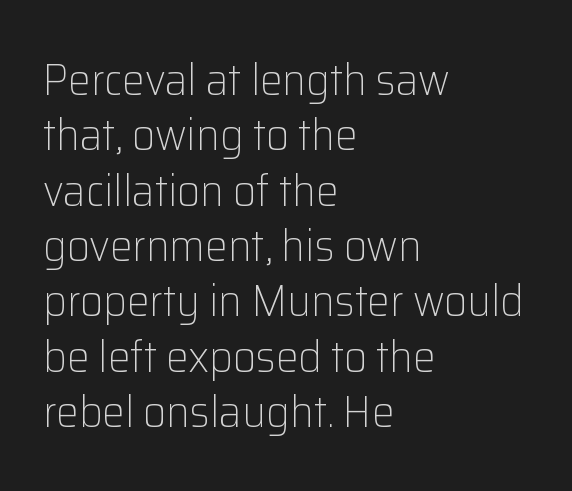
The image shows 45 px light sans-serif type, upright; set left-aligned, line spacing 1.23x, normal letter spacing, not underlined; low stroke contrast and a medium x-height.
